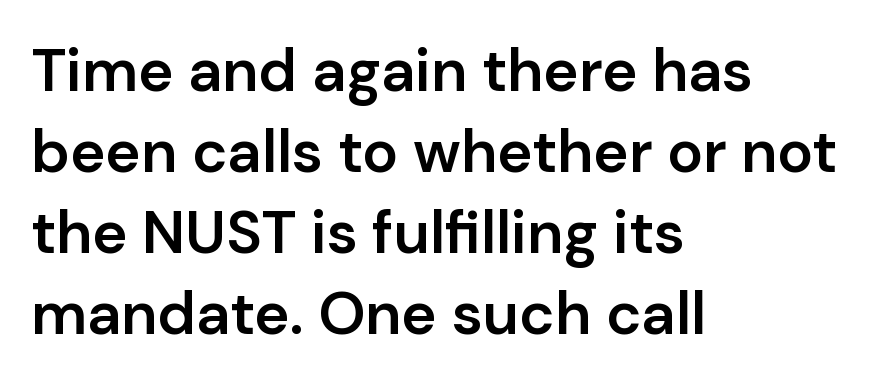
{"serif": "no", "italic": "no", "bold": "semi", "weight": "semibold", "width": "normal", "stroke_contrast": "low", "x_height": "medium", "monospaced": "no", "underline": "no", "align": "left", "line_spacing": "normal", "line_spacing_ratio": 1.35, "letter_spacing": "normal", "letter_spacing_em": 0.0, "glyph_px": 60}
